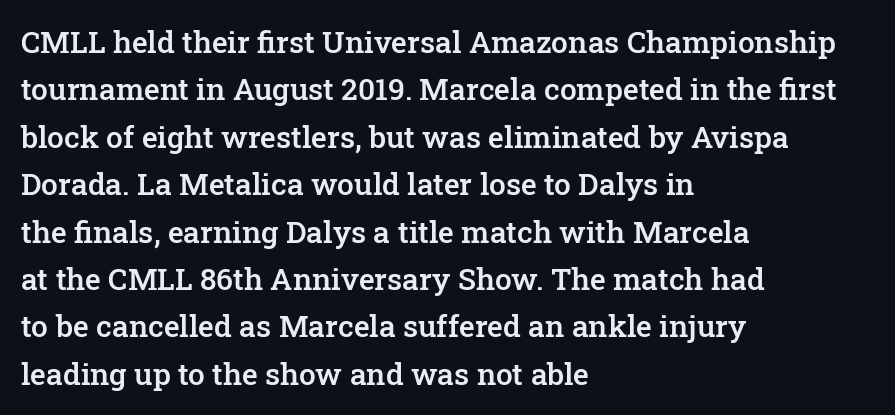
{"serif": "yes", "italic": "no", "bold": "semi", "weight": "semibold", "width": "normal", "stroke_contrast": "low", "x_height": "medium", "monospaced": "no", "underline": "no", "align": "left", "line_spacing": "normal", "line_spacing_ratio": 1.58, "letter_spacing": "normal", "letter_spacing_em": 0.0, "glyph_px": 30}
